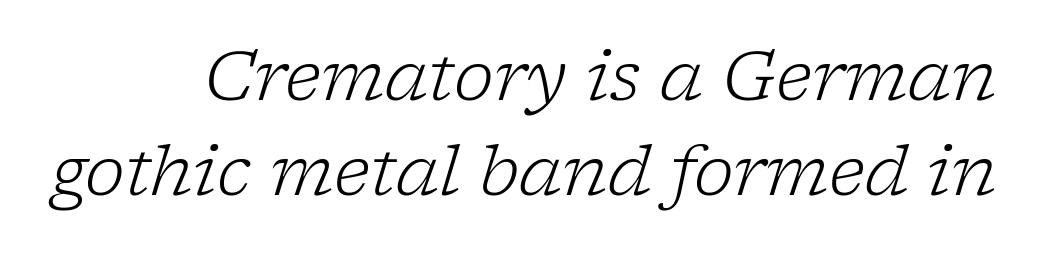
{"serif": "yes", "italic": "yes", "lean": "right", "slant_degrees": 17, "bold": "no", "weight": "light", "width": "normal", "stroke_contrast": "low", "x_height": "medium", "monospaced": "no", "underline": "no", "line_spacing": "normal", "line_spacing_ratio": 1.4, "letter_spacing": "normal", "letter_spacing_em": 0.0, "glyph_px": 68}
